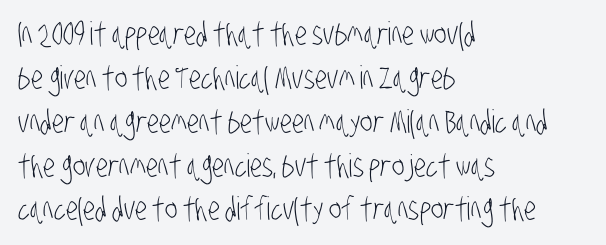
{"serif": "no", "bold": "no", "weight": "light", "width": "condensed", "stroke_contrast": "low", "x_height": "large", "monospaced": "no", "underline": "no", "align": "left", "line_spacing": "normal", "line_spacing_ratio": 1.37, "letter_spacing": "normal", "letter_spacing_em": 0.0, "glyph_px": 32}
